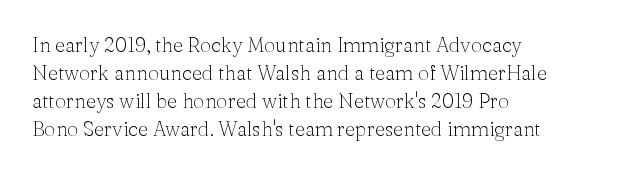
Q: Is the text bold? A: No.
Q: Is the text italic (slanted)? A: No, it is upright.
Q: Is the text underlined? A: No.
Q: How is the paragraph aligned? A: Left-aligned.
Q: Is the spacing between letters normal or unusually wide? A: Normal.
Q: Is the spacing between lines tight, normal or loose? A: Normal.
